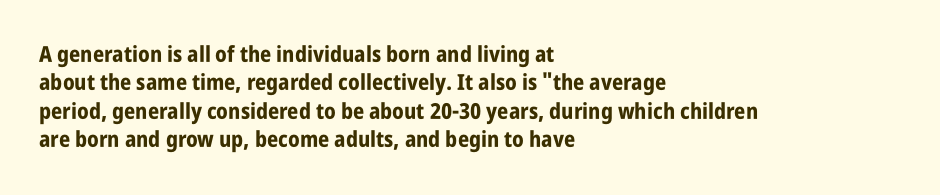
The image shows 22 px bold type, upright; set left-aligned, normal line spacing (1.29x), normal letter spacing, not underlined.
